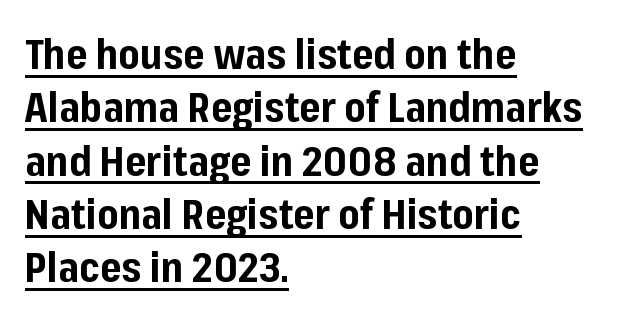
Line beginnings align vertically; line endings do not. Italic? Not at all — the glyphs are vertical. Honestly, the letter spacing is just normal — you wouldn't notice it. This sample carries an underscore along the baseline area. The passage shown is typed in a proportional face where columns would drift. Observe the absence of serifs on each vertical stroke in this sample.
